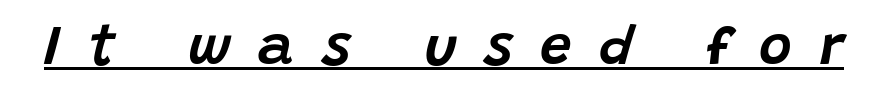
{"italic": "yes", "lean": "right", "slant_degrees": 15, "width": "normal", "stroke_contrast": "low", "x_height": "large", "monospaced": "no", "underline": "yes", "letter_spacing": "wide", "letter_spacing_em": 0.5, "glyph_px": 56}
